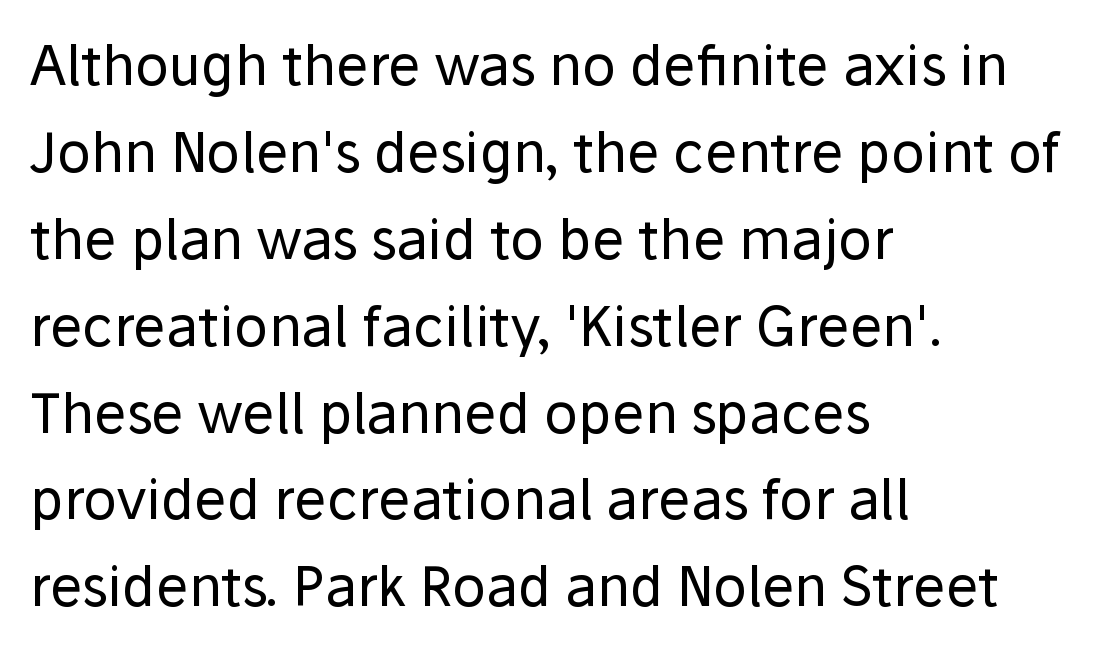
Words float on clear page, feet unadorned. Leading matches the norm, producing a regular column. Are there feet on the stems? There aren't — it's a sans. Tracking here is standard; glyphs follow each other at the usual distance. Quick note: not italic, upright.
